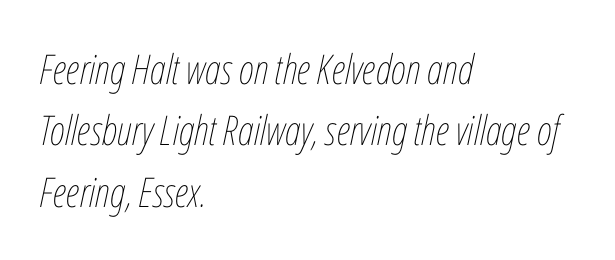
{"italic": "yes", "lean": "right", "slant_degrees": 12, "bold": "no", "weight": "thin", "width": "condensed", "stroke_contrast": "low", "x_height": "medium", "monospaced": "no", "underline": "no", "align": "left", "line_spacing": "normal", "line_spacing_ratio": 1.5, "letter_spacing": "normal", "letter_spacing_em": 0.0, "glyph_px": 41}
